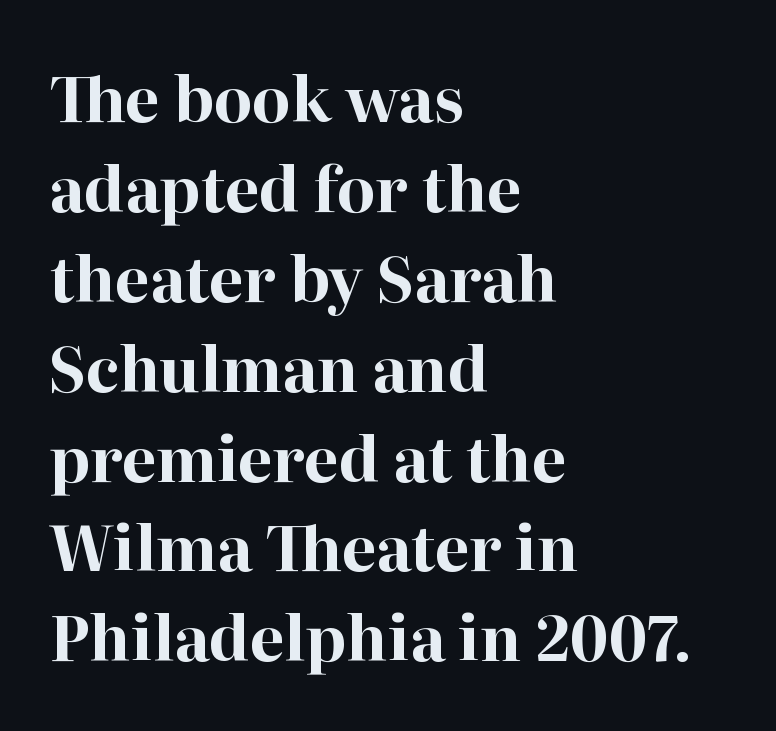
The image shows 62 px bold serif type, upright; set left-aligned, normal line spacing (1.45x), normal letter spacing, not underlined; high stroke contrast and a medium x-height.
